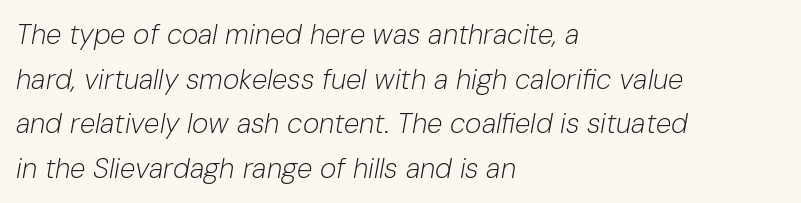
Bold? No — there's no thickening of the strokes. The setting favours the left margin, as ordinary paragraphs usually do. These lines are rendered in a variable-pitch font. Is the letter spacing exaggerated? No — it looks like the ordinary default. A clean baseline with only descenders dipping below it. Slant detected: the letters are inclined.
